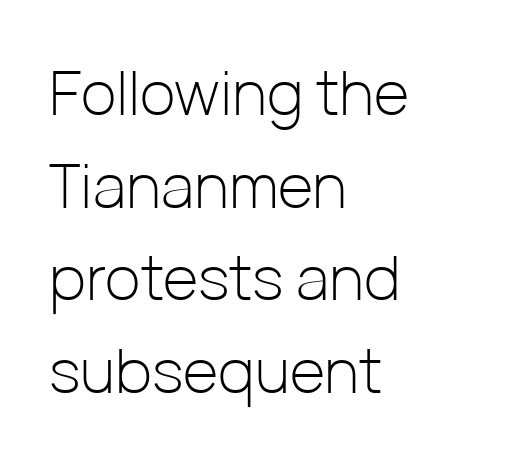
The image shows 61 px light sans-serif type, upright; set left-aligned, normal line spacing (1.52x), normal letter spacing, not underlined; low stroke contrast and a medium x-height.
